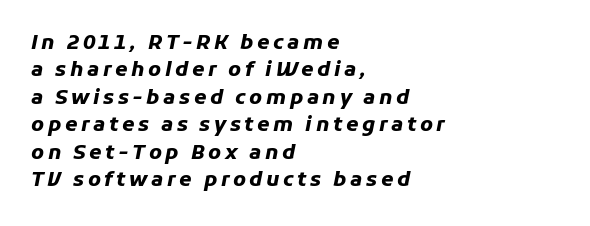
Q: Is the text bold? A: Yes.
Q: Is the text italic (slanted)? A: Yes, it leans right by about 11 degrees.
Q: Is the text underlined? A: No.
Q: How is the paragraph aligned? A: Left-aligned.
Q: Is the spacing between lines tight, normal or loose? A: Normal.
